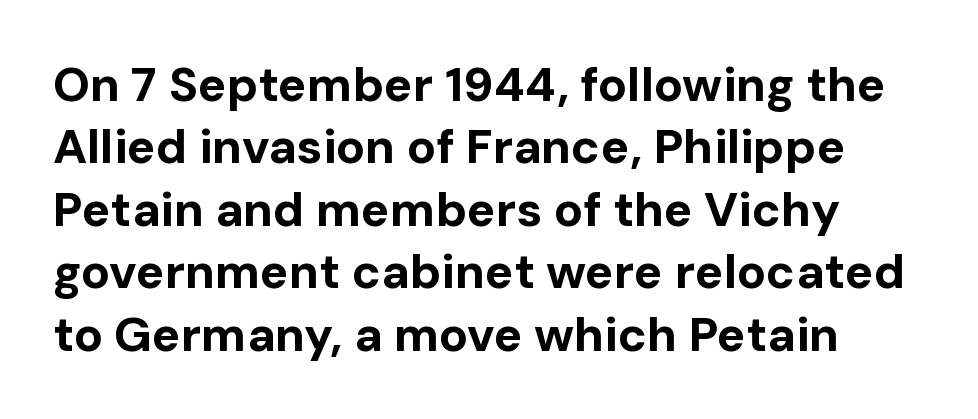
Q: Is the text bold? A: Yes.
Q: Is the text italic (slanted)? A: No, it is upright.
Q: Is the typeface a serif or a sans-serif typeface? A: Sans-serif.
Q: Is the text underlined? A: No.
Q: Is the spacing between letters normal or unusually wide? A: Normal.
Q: Is the spacing between lines tight, normal or loose? A: Normal.
Q: Width (condensed, normal, or wide)? A: Normal.
Q: Stroke contrast? A: Low.
Q: x-height? A: Medium.
Q: Monospaced? A: No.
